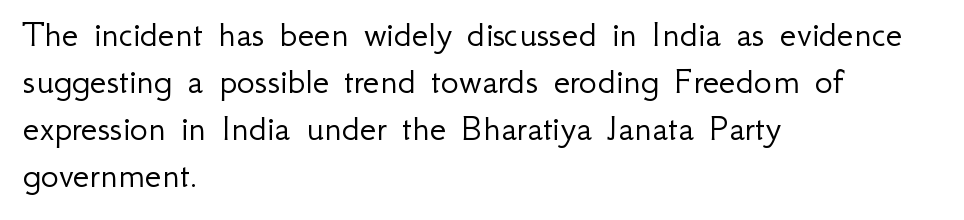
{"serif": "no", "italic": "no", "bold": "no", "weight": "light", "width": "normal", "stroke_contrast": "low", "x_height": "small", "monospaced": "no", "underline": "no", "align": "left", "line_spacing_ratio": 1.24, "letter_spacing": "normal", "letter_spacing_em": 0.0, "glyph_px": 38}
